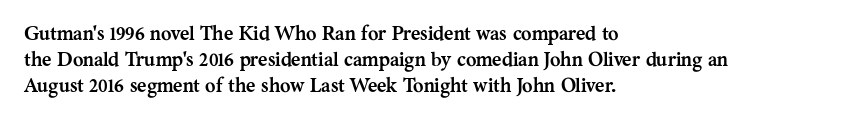
The image shows 20 px bold type, upright; set left-aligned, normal line spacing (1.29x), normal letter spacing, not underlined.
